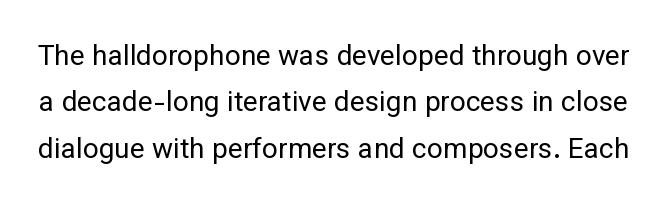
Classification — sans serif. You could not count columns in this text — the font is proportionally spaced. The horizontal fit of the characters is conventional and even. Stroke mass is kept to a normal reading level or below.
